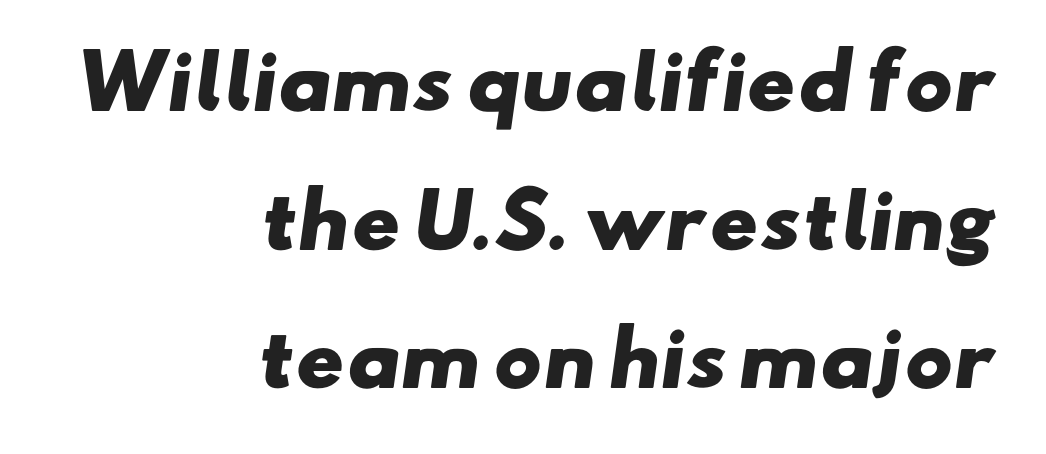
Q: Is the text bold? A: Yes.
Q: Is the typeface a serif or a sans-serif typeface? A: Sans-serif.
Q: Is the text underlined? A: No.
Q: How is the paragraph aligned? A: Right-aligned.
Q: Is the spacing between letters normal or unusually wide? A: Normal.
Q: Is the spacing between lines tight, normal or loose? A: Loose.
Q: Width (condensed, normal, or wide)? A: Wide.
Q: Stroke contrast? A: Low.
Q: x-height? A: Small.
Q: Monospaced? A: No.
